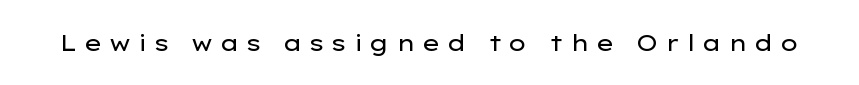
A roman cut, with each character standing at attention. The weight tops out at a normal text grade. You could only call the tracking loose — the letters float apart. The glyphs are unaccompanied by any horizontal stroke below them.
